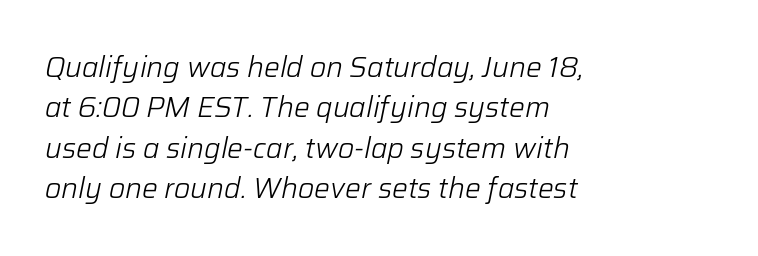
Here the designer chose a conventional face with non-uniform glyph widths. The lettering tilts uniformly, giving the passage an italic look. The gaps between neighbouring characters are ordinary and unremarkable. Ink coverage per letter is moderate at most. Does the copy run flush right? No — it runs flush left.
